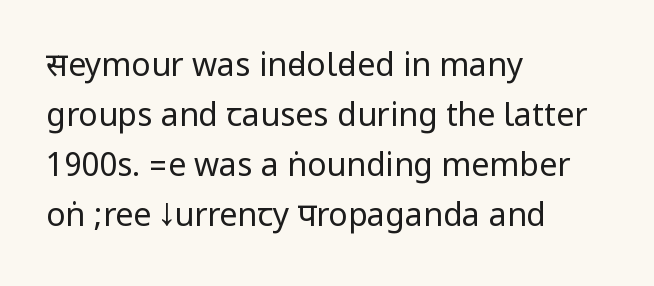
The image shows 32 px regular-weight, condensed sans-serif type, upright; set left-aligned, normal line spacing (1.56x), normal letter spacing, not underlined; low stroke contrast.
